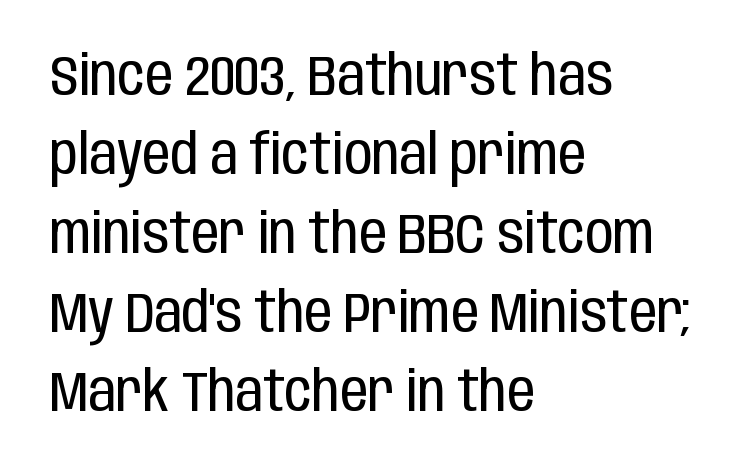
The image shows 56 px regular-weight, condensed sans-serif type, upright; set left-aligned, normal line spacing (1.41x), normal letter spacing, not underlined; low stroke contrast and a large x-height.
